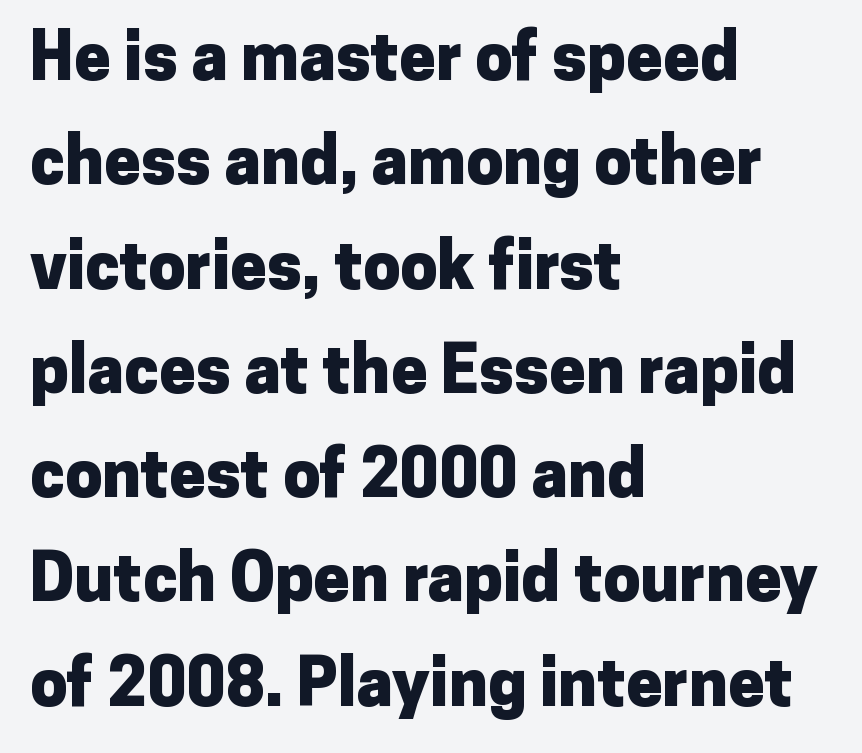
{"serif": "no", "italic": "no", "bold": "yes", "weight": "heavy", "width": "normal", "stroke_contrast": "low", "x_height": "medium", "monospaced": "no", "underline": "no", "align": "left", "line_spacing": "normal", "line_spacing_ratio": 1.58, "letter_spacing": "normal", "letter_spacing_em": 0.0, "glyph_px": 66}
